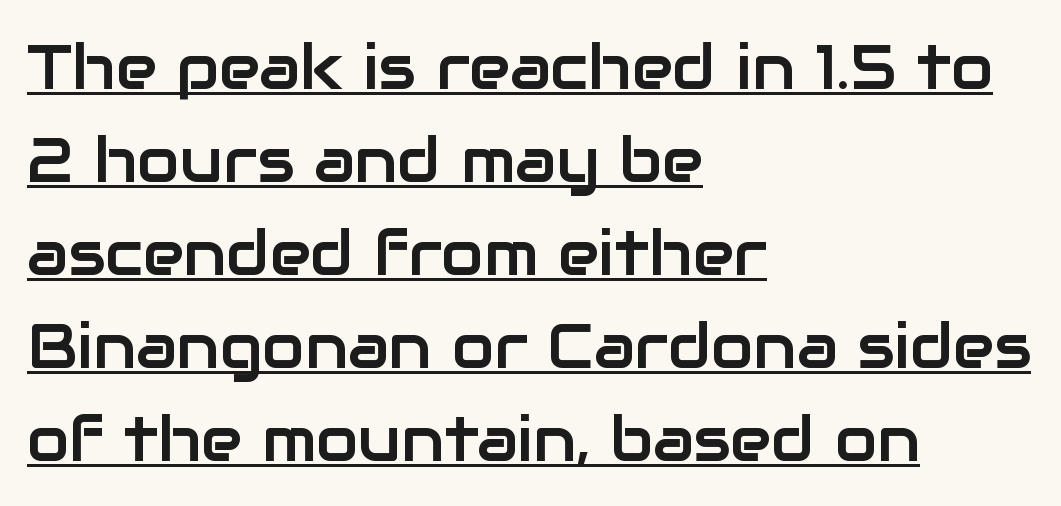
Leading matches the norm, producing a regular column. Each line starts at the same left margin while the right side varies. Students, note that the glyphs here touch the page at normal intervals. Spacing verdict: proportional, widths tailored to each character. These lines were composed using upright roman letters.
